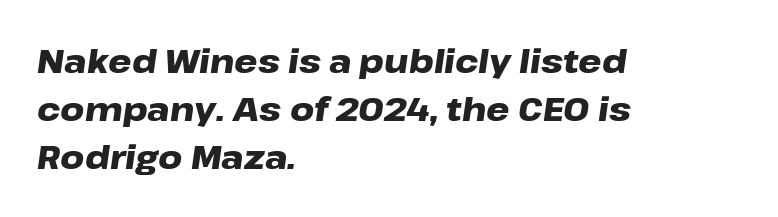
{"italic": "yes", "lean": "right", "slant_degrees": 8, "bold": "yes", "weight": "heavy", "width": "wide", "stroke_contrast": "low", "x_height": "medium", "monospaced": "no", "underline": "no", "align": "left", "line_spacing": "normal", "line_spacing_ratio": 1.46, "letter_spacing": "normal", "letter_spacing_em": 0.0, "glyph_px": 33}
